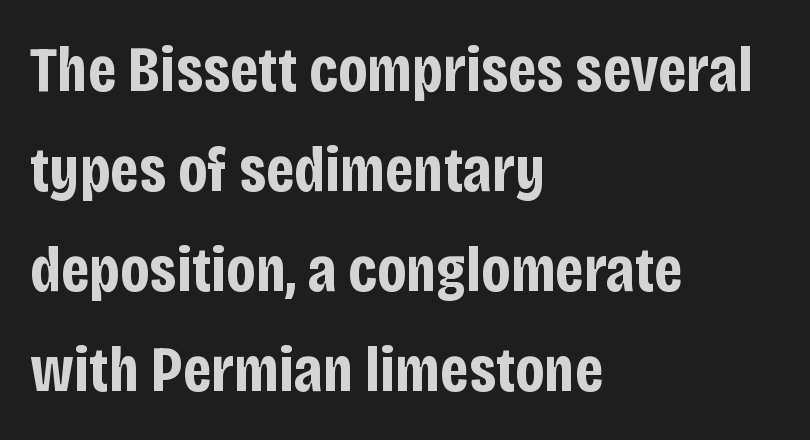
Caption: multi-line text, flush left, ragged right. Heavy, bold letterforms. Looks like regular typesetting: each glyph gets only the width it needs. A typesetter would label this face a sans.
